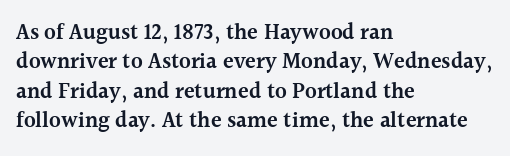
Q: Is the text bold? A: Semi-bold.
Q: Is the text italic (slanted)? A: No, it is upright.
Q: Is the text underlined? A: No.
Q: How is the paragraph aligned? A: Left-aligned.
Q: Is the spacing between letters normal or unusually wide? A: Normal.
Q: Is the spacing between lines tight, normal or loose? A: Normal.
